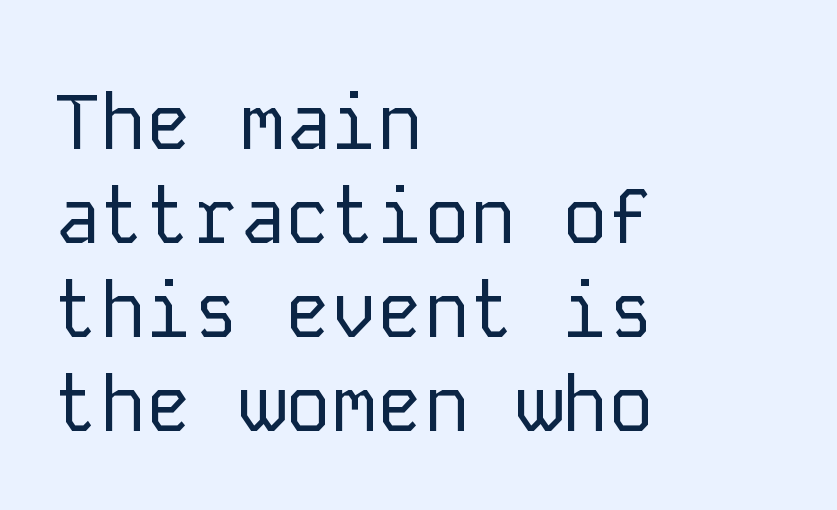
The image shows 77 px regular-weight sans-serif type, upright, monospaced; set left-aligned, line spacing 1.22x, normal letter spacing, not underlined; low stroke contrast and a medium x-height.
